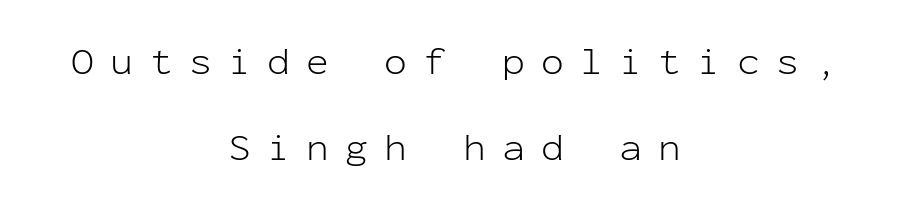
{"serif": "no", "italic": "no", "bold": "no", "weight": "light", "width": "normal", "stroke_contrast": "low", "x_height": "medium", "monospaced": "yes", "underline": "no", "align": "center", "line_spacing": "loose", "line_spacing_ratio": 2.26, "letter_spacing": "wide", "letter_spacing_em": 0.43, "glyph_px": 38}
